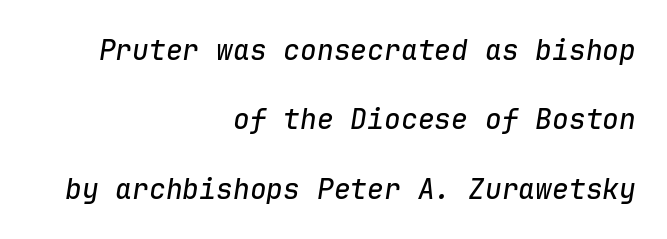
Q: Is the text italic (slanted)? A: Yes, it leans right by about 9 degrees.
Q: Is the text underlined? A: No.
Q: How is the paragraph aligned? A: Right-aligned.
Q: Is the spacing between letters normal or unusually wide? A: Normal.
Q: Is the spacing between lines tight, normal or loose? A: Loose.
Q: Width (condensed, normal, or wide)? A: Normal.
Q: Stroke contrast? A: Low.
Q: x-height? A: Medium.
Q: Monospaced? A: Yes.
